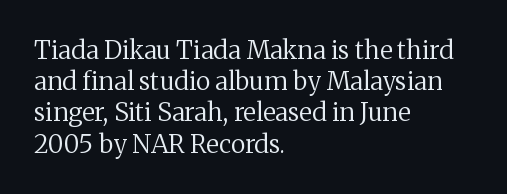
Spacing between characters is what you'd get straight out of the box. Ordinary non-slanted type is in use. The compositor pushed each line to the left boundary. Rows of type keep a routine distance in the vertical direction.
